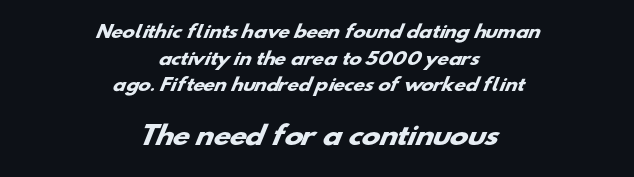
The image shows 25 px bold type; set centered, normal line spacing (1.57x), normal letter spacing, not underlined; the second (bottom) block is 1.47x larger.
